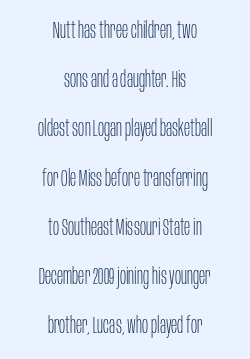
{"italic": "no", "bold": "no", "underline": "no", "align": "center", "line_spacing": "loose", "line_spacing_ratio": 2.14, "letter_spacing": "normal", "letter_spacing_em": 0.0, "glyph_px": 23}
